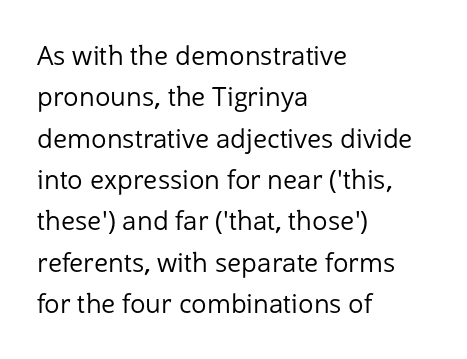
Each stroke keeps to a modest, everyday thickness or less. Whoever set this chose a conventional vertical rhythm. Caption: multi-line text, flush left, ragged right. Underlining? Definitely not there.
